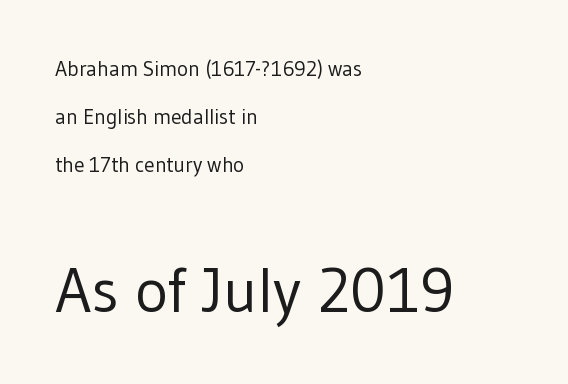
{"serif": "no", "italic": "no", "bold": "no", "weight": "regular", "width": "normal", "stroke_contrast": "low", "x_height": "medium", "monospaced": "no", "underline": "no", "align": "left", "line_spacing": "loose", "line_spacing_ratio": 2.29, "letter_spacing": "normal", "letter_spacing_em": 0.0, "larger_block": "second", "size_ratio": 3.0, "glyph_px": 63}
